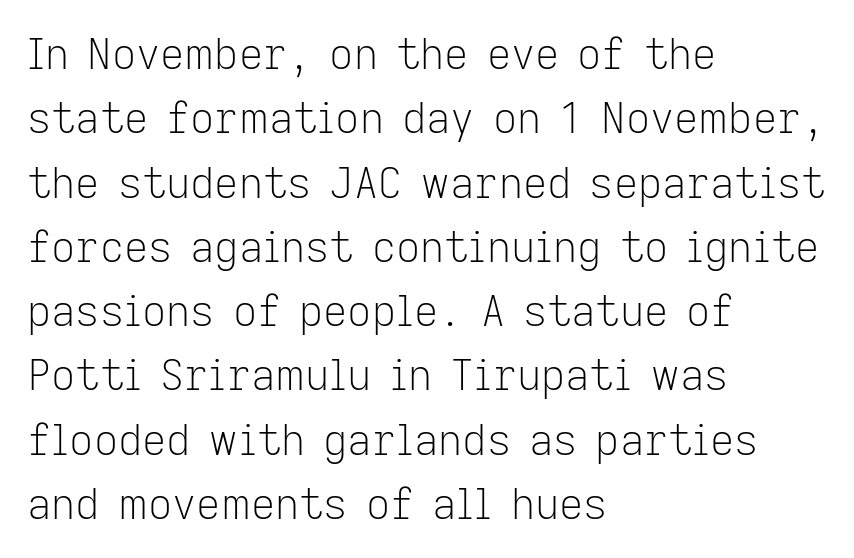
Tracking here is standard; glyphs follow each other at the usual distance. Style check: upright. Is there much room between lines? A standard amount, neither cramped nor airy. I'd call this a sans setting — the letters go barefoot. Varying glyph widths throughout — classic text-font behaviour. Is the type heavy? It reads as light-to-regular instead.
